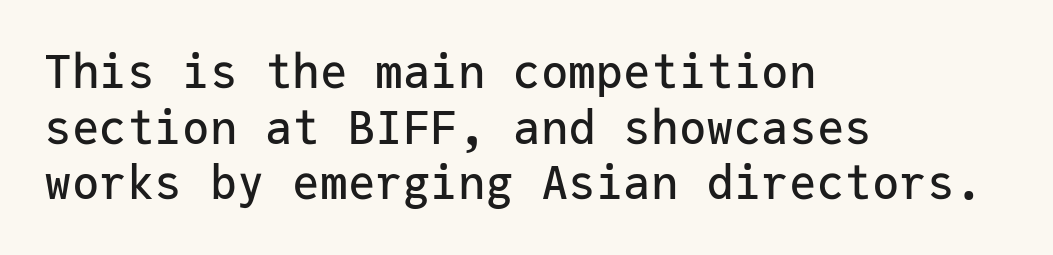
The image shows 46 px sans-serif type, upright, monospaced; set left-aligned, line spacing 1.21x, normal letter spacing, not underlined; low stroke contrast and a medium x-height.
